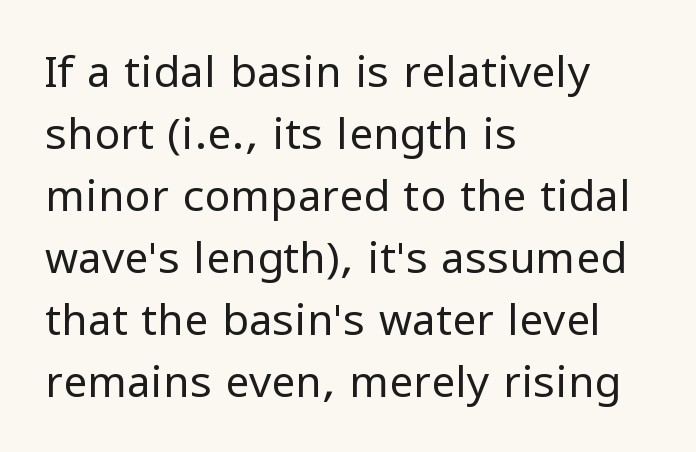
Q: Is the text bold? A: No.
Q: Is the text italic (slanted)? A: No, it is upright.
Q: Is the typeface a serif or a sans-serif typeface? A: Sans-serif.
Q: Is the text underlined? A: No.
Q: How is the paragraph aligned? A: Left-aligned.
Q: Is the spacing between letters normal or unusually wide? A: Normal.
Q: Is the spacing between lines tight, normal or loose? A: Normal.
Q: Width (condensed, normal, or wide)? A: Normal.
Q: Stroke contrast? A: Low.
Q: x-height? A: Medium.
Q: Monospaced? A: No.
